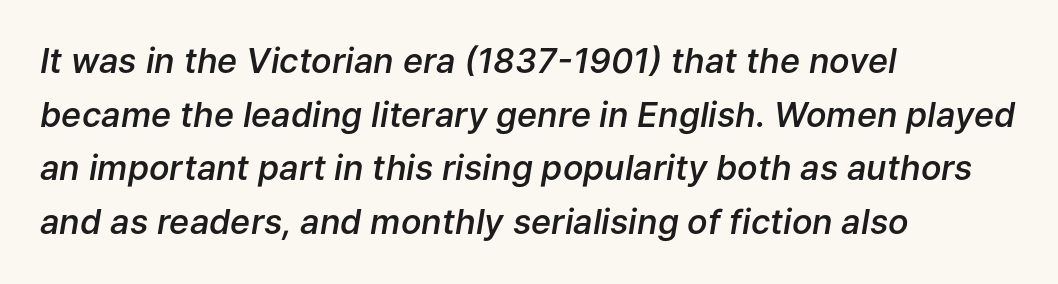
The image shows 34 px semibold type, italic (leaning right); set left-aligned, normal line spacing (1.58x), normal letter spacing, not underlined; low stroke contrast and a medium x-height.
